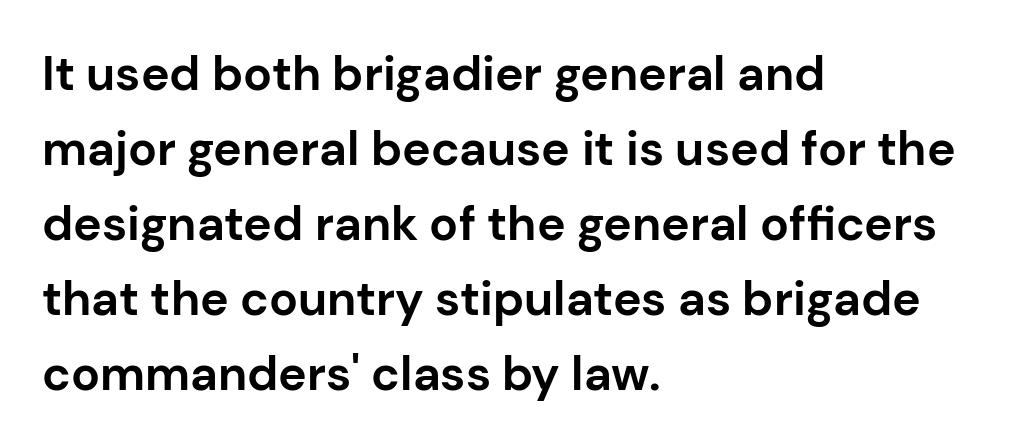
{"serif": "no", "italic": "no", "bold": "yes", "weight": "bold", "width": "normal", "stroke_contrast": "low", "x_height": "medium", "monospaced": "no", "underline": "no", "align": "left", "line_spacing": "normal", "line_spacing_ratio": 1.56, "letter_spacing": "normal", "letter_spacing_em": 0.0, "glyph_px": 48}
